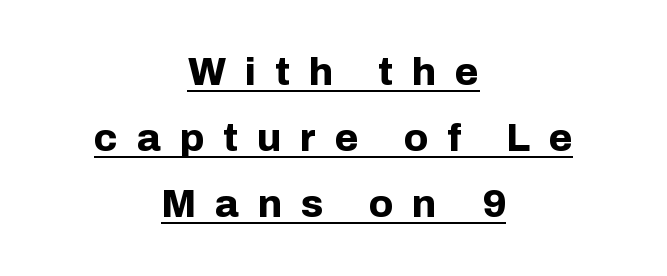
{"serif": "no", "italic": "no", "bold": "yes", "weight": "bold", "width": "normal", "stroke_contrast": "low", "x_height": "medium", "monospaced": "no", "underline": "yes", "align": "center", "line_spacing": "normal", "line_spacing_ratio": 1.69, "letter_spacing": "wide", "letter_spacing_em": 0.48, "glyph_px": 39}
